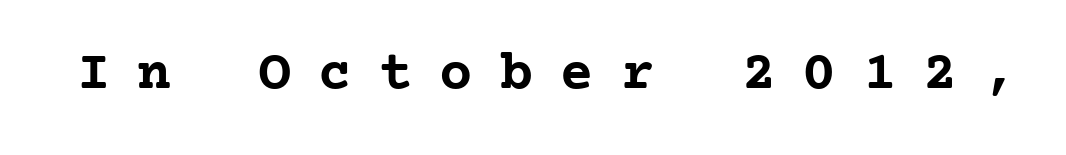
Q: Is the text bold? A: Yes.
Q: Is the text italic (slanted)? A: No, it is upright.
Q: Is the typeface a serif or a sans-serif typeface? A: Serif.
Q: Is the text underlined? A: No.
Q: Is the spacing between letters normal or unusually wide? A: Unusually wide.
Q: Width (condensed, normal, or wide)? A: Normal.
Q: Stroke contrast? A: Low.
Q: x-height? A: Medium.
Q: Monospaced? A: Yes.
